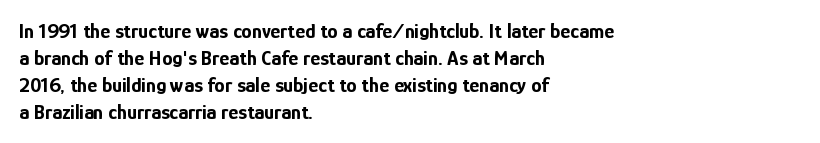
The image shows 21 px bold type, upright; set left-aligned, normal line spacing (1.28x), normal letter spacing, not underlined.
